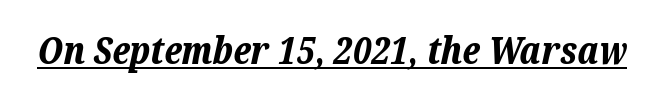
{"italic": "yes", "lean": "right", "slant_degrees": 12, "bold": "yes", "weight": "bold", "width": "normal", "stroke_contrast": "low", "x_height": "medium", "monospaced": "no", "underline": "yes", "letter_spacing": "normal", "letter_spacing_em": 0.0, "glyph_px": 38}
